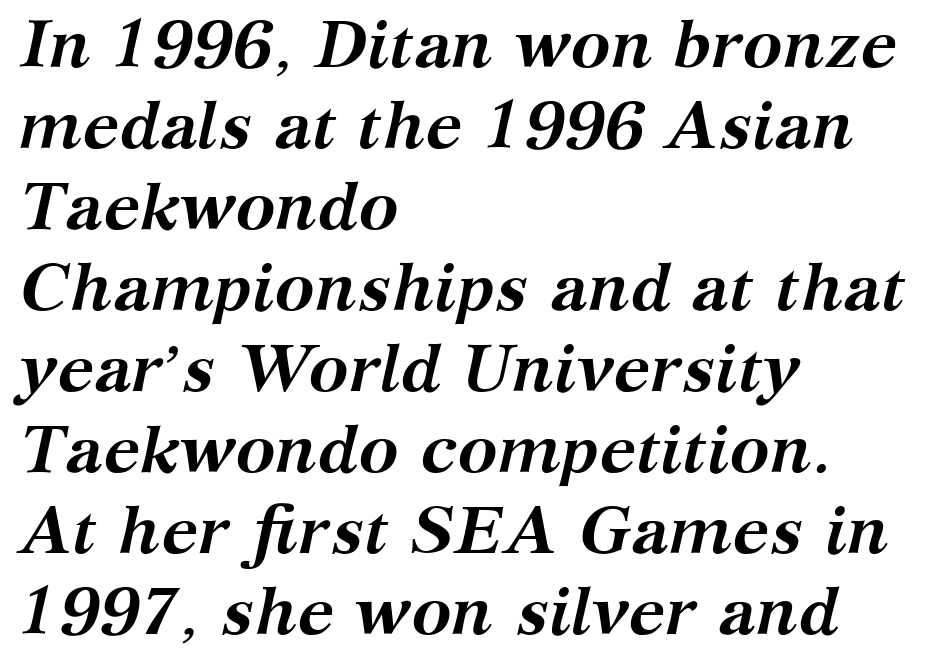
{"serif": "yes", "italic": "yes", "lean": "right", "slant_degrees": 12, "bold": "yes", "weight": "semibold", "width": "normal", "stroke_contrast": "medium", "x_height": "medium", "monospaced": "no", "underline": "no", "align": "left", "line_spacing_ratio": 1.21, "letter_spacing": "normal", "letter_spacing_em": 0.0, "glyph_px": 67}
